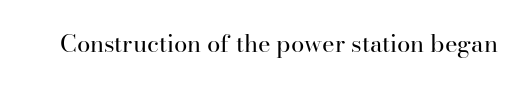
The image shows 24 px text type, upright; set normal letter spacing, not underlined.
